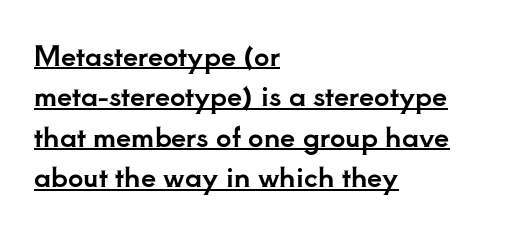
{"italic": "no", "underline": "yes", "align": "left", "line_spacing": "normal", "line_spacing_ratio": 1.5, "letter_spacing": "normal", "letter_spacing_em": 0.0, "glyph_px": 27}
